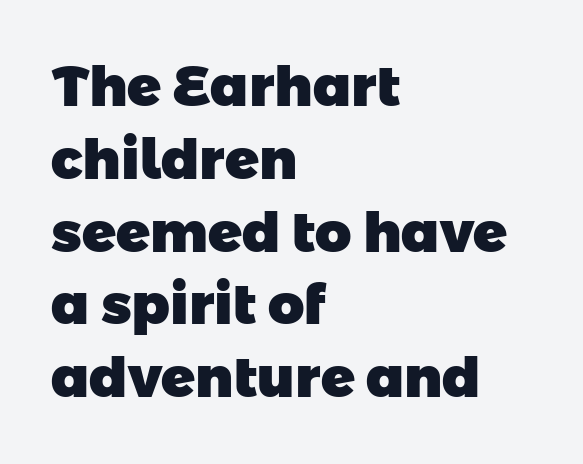
Q: Is the text bold? A: Yes.
Q: Is the typeface a serif or a sans-serif typeface? A: Sans-serif.
Q: Is the text underlined? A: No.
Q: How is the paragraph aligned? A: Left-aligned.
Q: Is the spacing between letters normal or unusually wide? A: Normal.
Q: Is the spacing between lines tight, normal or loose? A: Normal.
Q: Width (condensed, normal, or wide)? A: Normal.
Q: Stroke contrast? A: Low.
Q: x-height? A: Medium.
Q: Monospaced? A: No.
